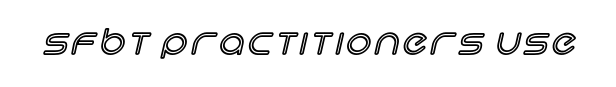
Descender tails drop into unmarked territory. The passage shown is typed in a proportional face where columns would drift.
